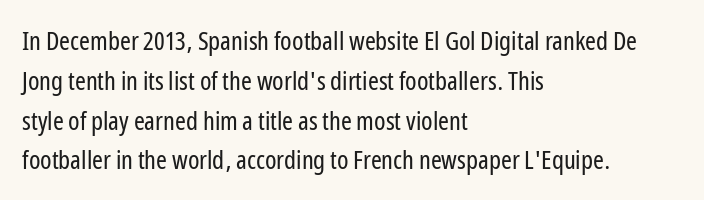
The image shows 26 px text type, upright; set left-aligned, normal line spacing (1.53x), normal letter spacing, not underlined.
